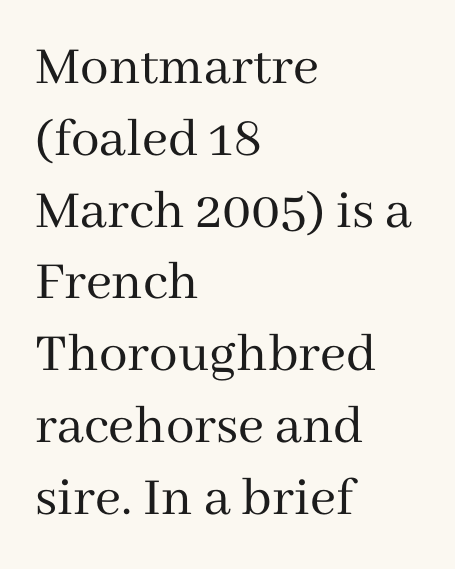
{"serif": "yes", "italic": "no", "bold": "no", "weight": "regular", "width": "normal", "stroke_contrast": "medium", "x_height": "medium", "monospaced": "no", "underline": "no", "align": "left", "line_spacing": "normal", "line_spacing_ratio": 1.26, "letter_spacing": "normal", "letter_spacing_em": 0.0, "glyph_px": 57}
